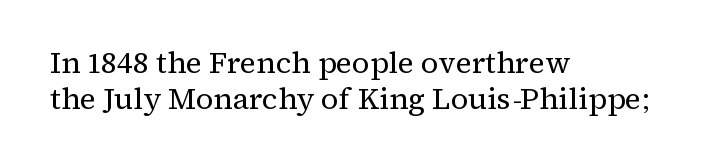
{"serif": "yes", "italic": "no", "bold": "no", "weight": "regular", "width": "normal", "stroke_contrast": "medium", "x_height": "medium", "monospaced": "no", "underline": "no", "align": "left", "line_spacing_ratio": 1.2, "letter_spacing": "normal", "letter_spacing_em": 0.0, "glyph_px": 30}
